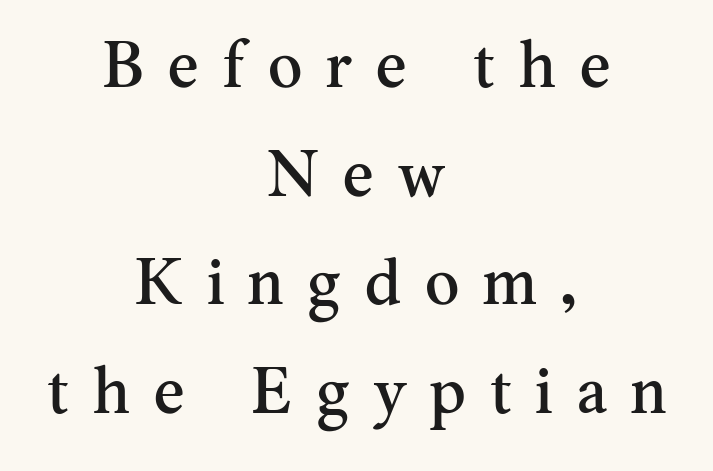
Q: Is the text italic (slanted)? A: No, it is upright.
Q: Is the typeface a serif or a sans-serif typeface? A: Serif.
Q: Is the text underlined? A: No.
Q: How is the paragraph aligned? A: Centered.
Q: Is the spacing between letters normal or unusually wide? A: Unusually wide.
Q: Is the spacing between lines tight, normal or loose? A: Normal.
Q: Width (condensed, normal, or wide)? A: Normal.
Q: Stroke contrast? A: Medium.
Q: x-height? A: Small.
Q: Monospaced? A: No.
